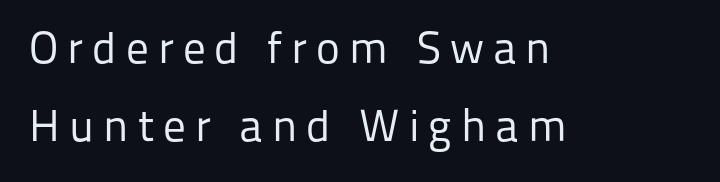
{"serif": "no", "italic": "no", "bold": "no", "weight": "regular", "width": "normal", "stroke_contrast": "low", "x_height": "medium", "monospaced": "no", "underline": "no", "align": "left", "line_spacing_ratio": 1.73, "letter_spacing": "wide", "letter_spacing_em": 0.2, "glyph_px": 45}
